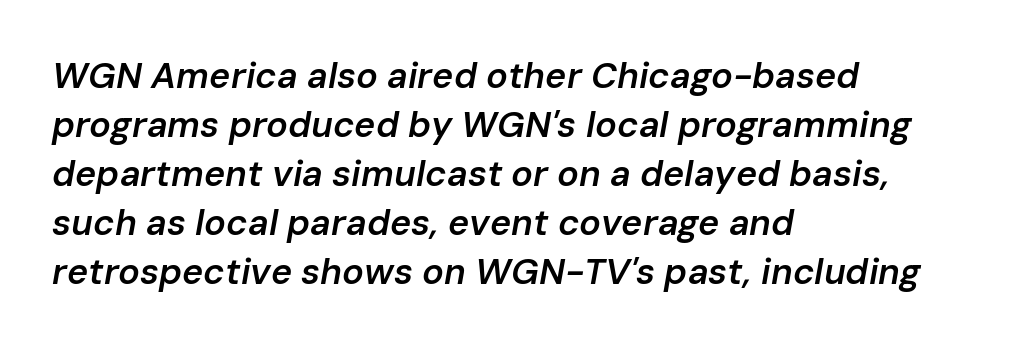
Q: Is the text bold? A: Semi-bold.
Q: Is the text italic (slanted)? A: Yes, it leans right by about 10 degrees.
Q: Is the text underlined? A: No.
Q: How is the paragraph aligned? A: Left-aligned.
Q: Is the spacing between letters normal or unusually wide? A: Normal.
Q: Is the spacing between lines tight, normal or loose? A: Normal.
Q: Width (condensed, normal, or wide)? A: Normal.
Q: Stroke contrast? A: Low.
Q: x-height? A: Medium.
Q: Monospaced? A: No.
